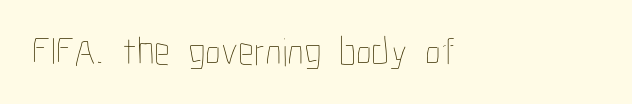
The image shows 40 px thin, condensed type, upright; set left-aligned, normal letter spacing, not underlined; low stroke contrast and a medium x-height.
